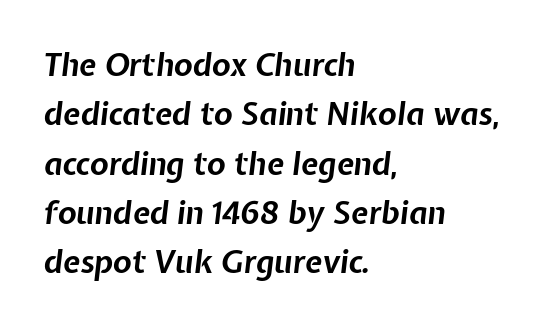
Compared with typical body copy, the letter spacing here is the same. Looking at the ascenders, they clearly lean. Each letter keeps its own natural width here, so spacing adapts to shape. The rendering uses a bold face; every stroke is thick and dark.
